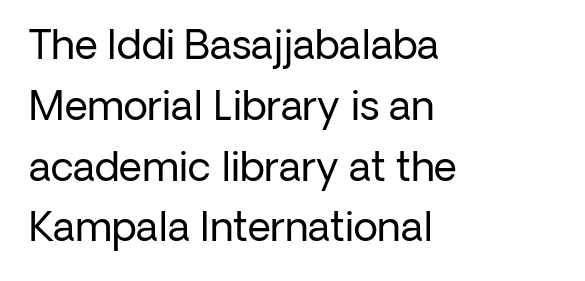
The image shows 40 px regular-weight sans-serif type, upright; set left-aligned, normal line spacing (1.52x), normal letter spacing, not underlined; low stroke contrast and a medium x-height.
